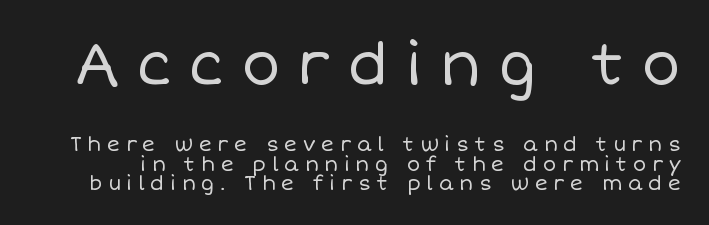
{"italic": "no", "bold": "no", "weight": "regular", "width": "normal", "stroke_contrast": "low", "x_height": "large", "monospaced": "no", "underline": "no", "line_spacing": "tight", "line_spacing_ratio": 0.97, "letter_spacing": "wide", "letter_spacing_em": 0.28, "larger_block": "first", "size_ratio": 2.95, "glyph_px": 59}
